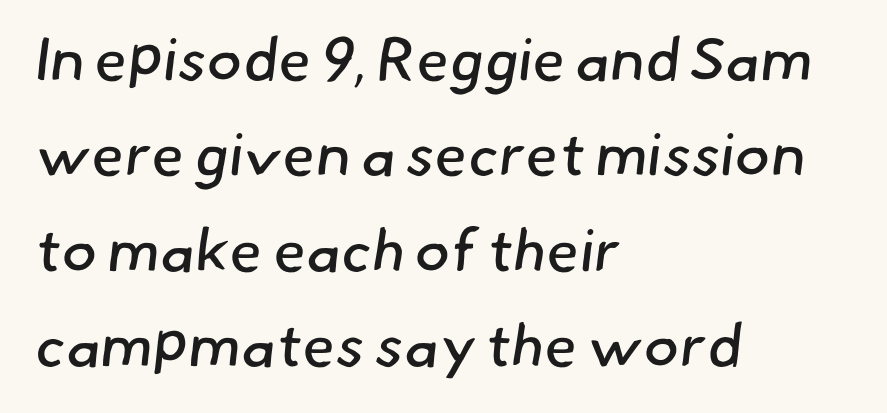
Q: Is the text bold? A: No.
Q: Is the typeface a serif or a sans-serif typeface? A: Sans-serif.
Q: Is the text underlined? A: No.
Q: How is the paragraph aligned? A: Left-aligned.
Q: Is the spacing between letters normal or unusually wide? A: Normal.
Q: Is the spacing between lines tight, normal or loose? A: Normal.
Q: Width (condensed, normal, or wide)? A: Normal.
Q: Stroke contrast? A: Low.
Q: x-height? A: Small.
Q: Monospaced? A: No.
